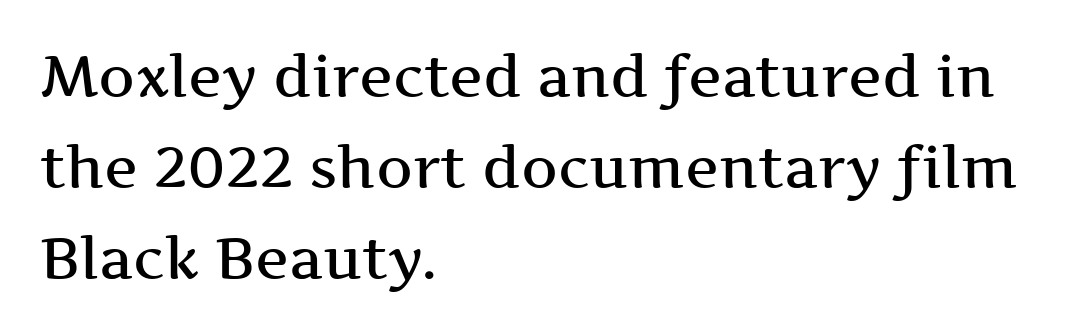
The image shows 57 px semibold, wide serif type, upright; set left-aligned, normal line spacing (1.6x), normal letter spacing, not underlined; medium stroke contrast and a medium x-height.
